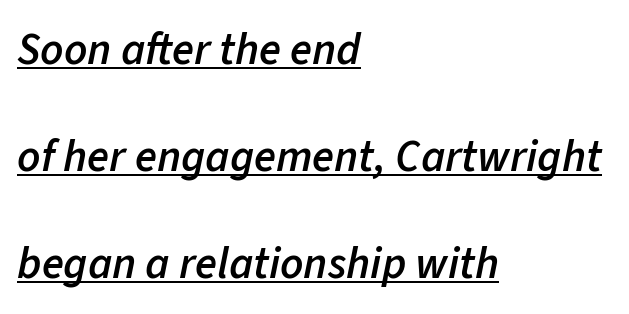
Q: Is the text bold? A: Semi-bold.
Q: Is the text italic (slanted)? A: Yes, it leans right by about 11 degrees.
Q: Is the text underlined? A: Yes.
Q: How is the paragraph aligned? A: Left-aligned.
Q: Is the spacing between letters normal or unusually wide? A: Normal.
Q: Is the spacing between lines tight, normal or loose? A: Loose.
Q: Width (condensed, normal, or wide)? A: Normal.
Q: Stroke contrast? A: Low.
Q: x-height? A: Medium.
Q: Monospaced? A: No.
